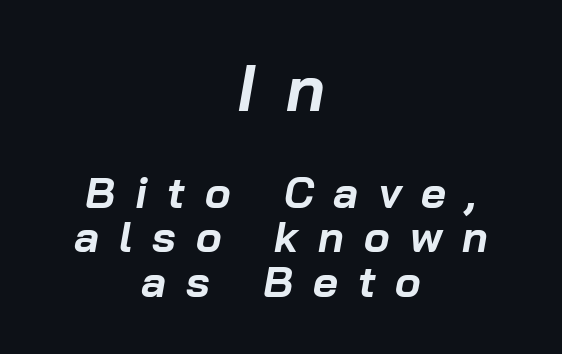
{"italic": "yes", "lean": "right", "slant_degrees": 10, "bold": "yes", "weight": "bold", "width": "normal", "stroke_contrast": "low", "x_height": "medium", "monospaced": "no", "underline": "no", "align": "center", "line_spacing": "tight", "line_spacing_ratio": 1.03, "letter_spacing": "wide", "letter_spacing_em": 0.47, "larger_block": "first", "size_ratio": 1.51, "glyph_px": 65}
